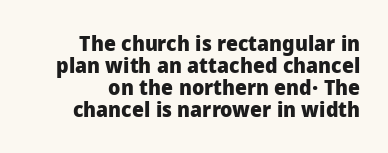
The image shows 21 px bold type, upright; set right-aligned, tight line spacing (1.05x), normal letter spacing, not underlined.
